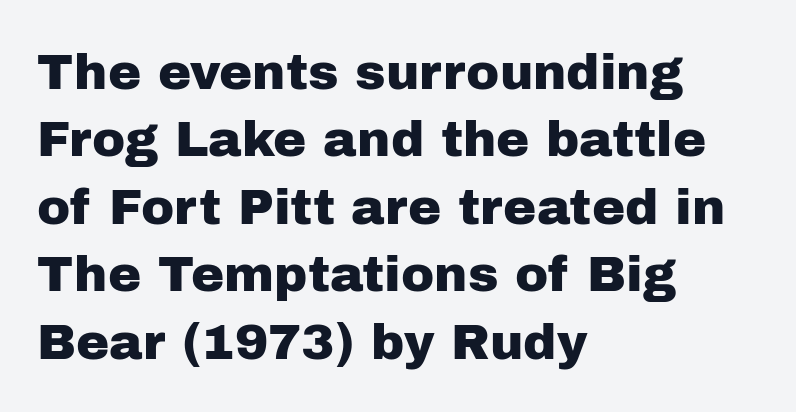
{"serif": "no", "italic": "no", "width": "normal", "stroke_contrast": "low", "x_height": "medium", "monospaced": "no", "underline": "no", "align": "left", "line_spacing": "normal", "line_spacing_ratio": 1.35, "letter_spacing": "normal", "letter_spacing_em": 0.0, "glyph_px": 50}
